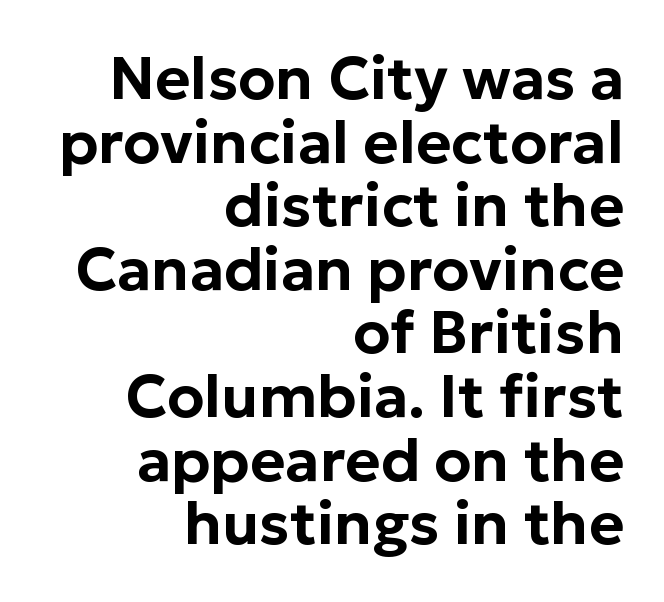
Q: Is the text italic (slanted)? A: No, it is upright.
Q: Is the typeface a serif or a sans-serif typeface? A: Sans-serif.
Q: Is the text underlined? A: No.
Q: How is the paragraph aligned? A: Right-aligned.
Q: Is the spacing between letters normal or unusually wide? A: Normal.
Q: Is the spacing between lines tight, normal or loose? A: Tight.
Q: Width (condensed, normal, or wide)? A: Normal.
Q: Stroke contrast? A: Low.
Q: x-height? A: Medium.
Q: Monospaced? A: No.
